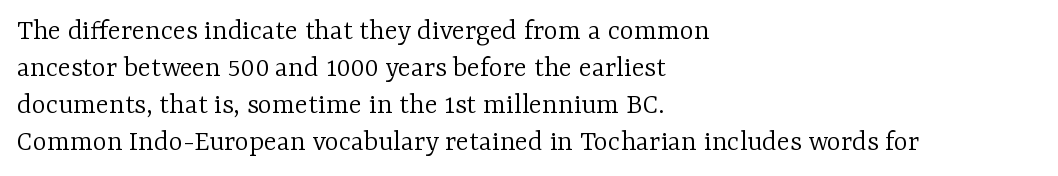
Q: Is the text bold? A: No.
Q: Is the text italic (slanted)? A: No, it is upright.
Q: Is the typeface a serif or a sans-serif typeface? A: Serif.
Q: Is the text underlined? A: No.
Q: How is the paragraph aligned? A: Left-aligned.
Q: Is the spacing between letters normal or unusually wide? A: Normal.
Q: Width (condensed, normal, or wide)? A: Normal.
Q: Stroke contrast? A: Low.
Q: x-height? A: Medium.
Q: Monospaced? A: No.
